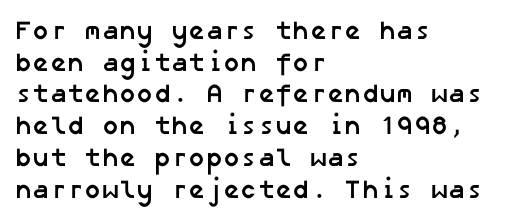
{"bold": "yes", "underline": "no", "align": "left", "line_spacing_ratio": 1.22, "letter_spacing": "normal", "letter_spacing_em": 0.0, "glyph_px": 26}
